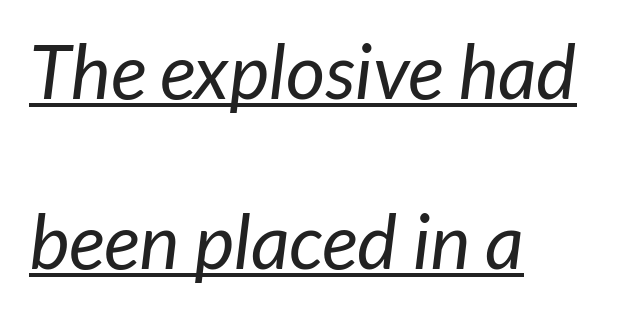
{"serif": "no", "bold": "no", "weight": "regular", "width": "normal", "stroke_contrast": "low", "x_height": "medium", "monospaced": "no", "underline": "yes", "align": "left", "line_spacing": "loose", "line_spacing_ratio": 2.24, "letter_spacing": "normal", "letter_spacing_em": 0.0, "glyph_px": 76}
